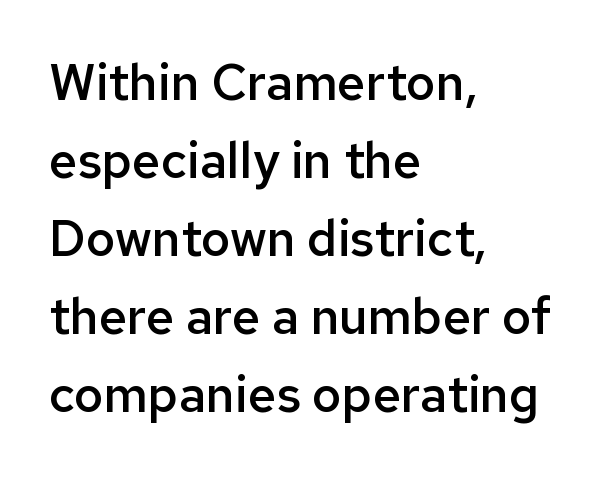
{"serif": "no", "italic": "no", "bold": "semi", "weight": "semibold", "width": "normal", "stroke_contrast": "low", "x_height": "medium", "monospaced": "no", "underline": "no", "align": "left", "line_spacing": "normal", "line_spacing_ratio": 1.56, "letter_spacing": "normal", "letter_spacing_em": 0.0, "glyph_px": 50}
